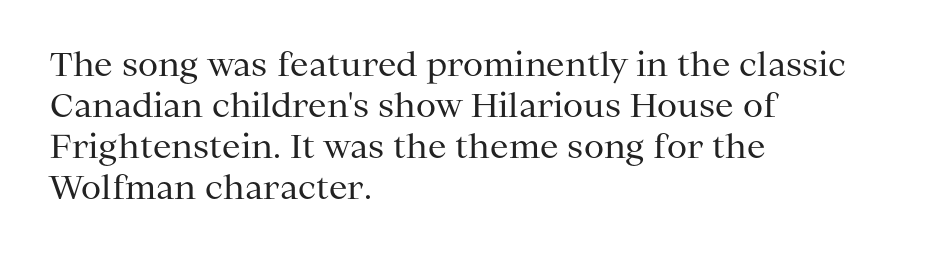
Stroke terminals: seriffed. Standard letterfit; no display-style spreading of the glyphs. You could not count columns in this text — the font is proportionally spaced. Posture: upright roman.
